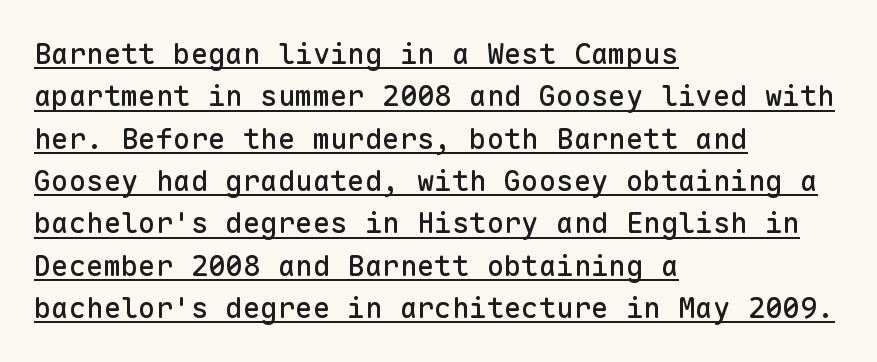
The image shows 29 px sans-serif type, upright, monospaced; set left-aligned, normal line spacing (1.46x), normal letter spacing, underlined; low stroke contrast and a medium x-height.
